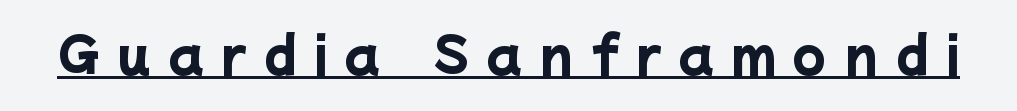
The image shows 48 px heavy sans-serif type; set unusually wide letter spacing (+0.38 em), underlined; low stroke contrast and a medium x-height.
